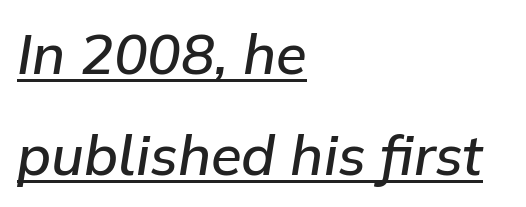
Q: Is the text bold? A: Semi-bold.
Q: Is the text italic (slanted)? A: Yes, it leans right by about 9 degrees.
Q: Is the text underlined? A: Yes.
Q: How is the paragraph aligned? A: Left-aligned.
Q: Is the spacing between letters normal or unusually wide? A: Normal.
Q: Width (condensed, normal, or wide)? A: Normal.
Q: Stroke contrast? A: Low.
Q: x-height? A: Medium.
Q: Monospaced? A: No.
